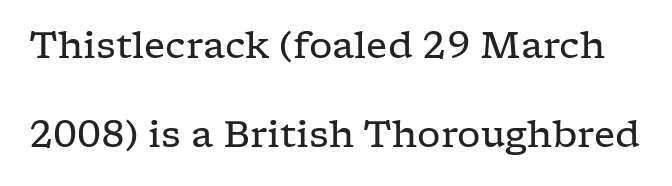
Each stroke keeps to a modest, everyday thickness or less. You could not count columns in this text — the font is proportionally spaced. If you measured baseline to baseline, you'd find a long distance. Rendered with straight, roman letterforms. You could call the tracking neutral — neither tight nor loose. Does the type have serifs? Yes, each stem ends in a small foot.
